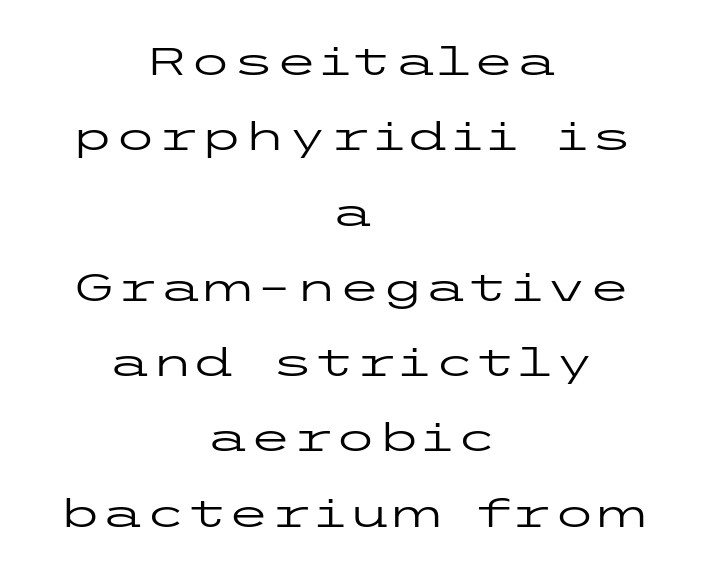
The image shows 39 px regular-weight, wide sans-serif type, upright; set centered, loose line spacing (1.93x), normal letter spacing, not underlined; low stroke contrast and a medium x-height.
